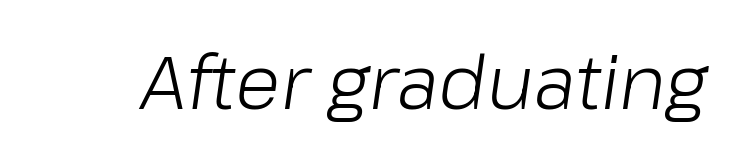
Students, note that the glyphs here touch the page at normal intervals. Weight: regular or lighter. Anything drawn beneath the words? Only blank space. Quick note: italic.
